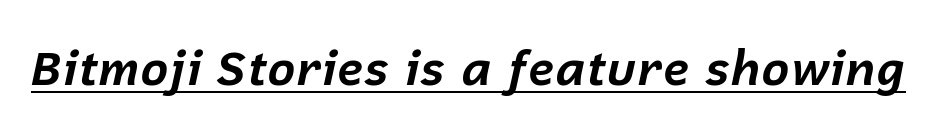
The image shows 48 px bold type, italic (leaning right); set normal letter spacing, underlined; low stroke contrast and a medium x-height.
